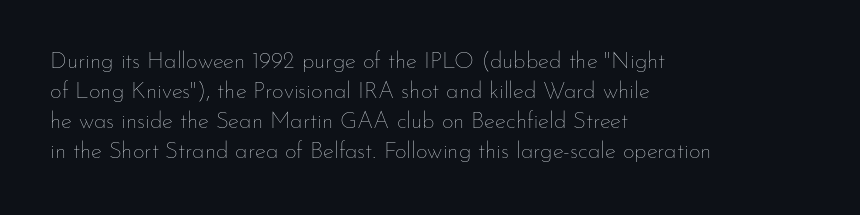
Q: Is the text bold? A: No.
Q: Is the text italic (slanted)? A: No, it is upright.
Q: Is the text underlined? A: No.
Q: How is the paragraph aligned? A: Left-aligned.
Q: Is the spacing between letters normal or unusually wide? A: Normal.
Q: Is the spacing between lines tight, normal or loose? A: Normal.
